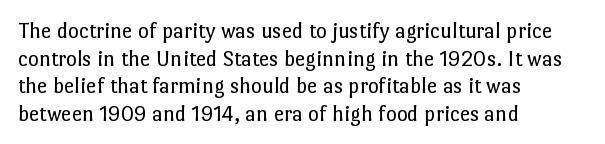
Q: Is the text bold? A: No.
Q: Is the text italic (slanted)? A: No, it is upright.
Q: Is the text underlined? A: No.
Q: How is the paragraph aligned? A: Left-aligned.
Q: Is the spacing between letters normal or unusually wide? A: Normal.
